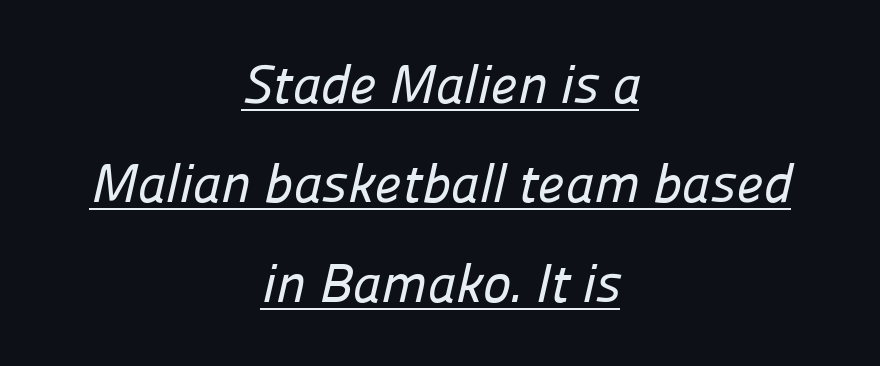
Q: Is the typeface a serif or a sans-serif typeface? A: Sans-serif.
Q: Is the text underlined? A: Yes.
Q: How is the paragraph aligned? A: Centered.
Q: Is the spacing between letters normal or unusually wide? A: Normal.
Q: Width (condensed, normal, or wide)? A: Normal.
Q: Stroke contrast? A: Low.
Q: x-height? A: Medium.
Q: Monospaced? A: No.
